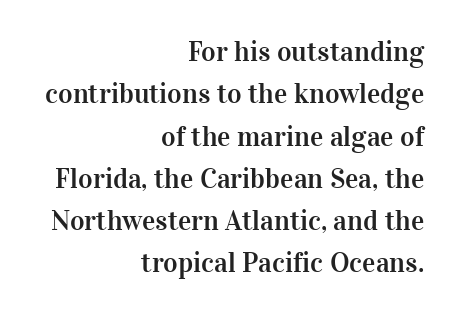
Q: Is the text italic (slanted)? A: No, it is upright.
Q: Is the typeface a serif or a sans-serif typeface? A: Serif.
Q: Is the text underlined? A: No.
Q: How is the paragraph aligned? A: Right-aligned.
Q: Is the spacing between letters normal or unusually wide? A: Normal.
Q: Is the spacing between lines tight, normal or loose? A: Normal.
Q: Width (condensed, normal, or wide)? A: Normal.
Q: Stroke contrast? A: High.
Q: x-height? A: Medium.
Q: Monospaced? A: No.
